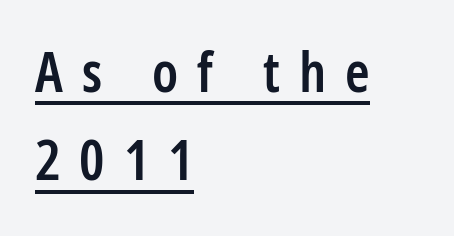
The axis of the letterforms is exactly vertical. The horizontal fit of the characters is loose and conspicuously gappy. These lines are composed in type without serifs. You could not count columns in this text — the font is proportionally spaced. These lines sit exactly where default settings would place them.
